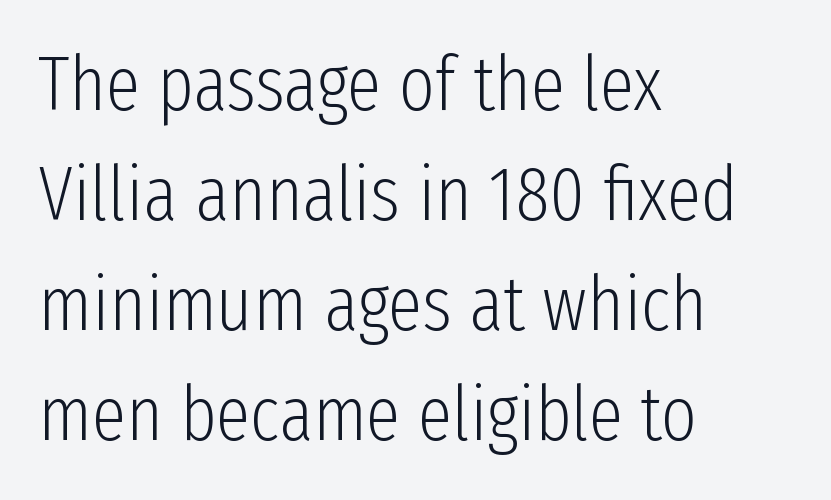
The weight tops out at a normal text grade. Examine the stroke ends and you'll find no serifs. No italicization has been applied; the sample stays upright. Check the space under the baseline: it is left empty.
